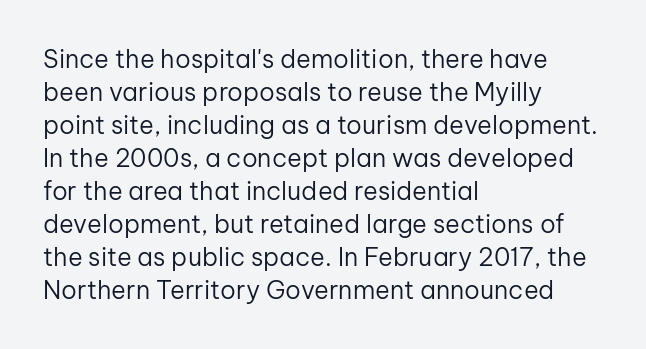
The setting favours the left margin, as ordinary paragraphs usually do. The letters stand upright; this is a roman face. Does the leading feel generous? No, just average. The passage shown has conventional tracking throughout. Each stroke keeps to a modest, everyday thickness or less.
